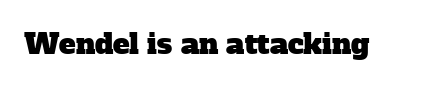
The face used here is seriffed, in the tradition of book romans. Check the space under the baseline: it is left empty. Each word holds together tightly as a unit, with standard inter-letter gaps. Character widths vary here, with narrow letters taking less room than wide ones.
